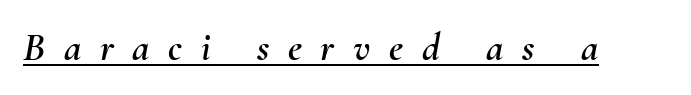
The image shows 39 px text type, italic (leaning right); set unusually wide letter spacing (+0.48 em), underlined; medium stroke contrast and a small x-height.
